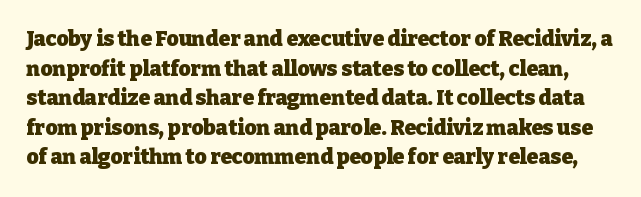
Q: Is the text bold? A: Yes.
Q: Is the text italic (slanted)? A: No, it is upright.
Q: Is the text underlined? A: No.
Q: Is the spacing between letters normal or unusually wide? A: Normal.
Q: Is the spacing between lines tight, normal or loose? A: Normal.
